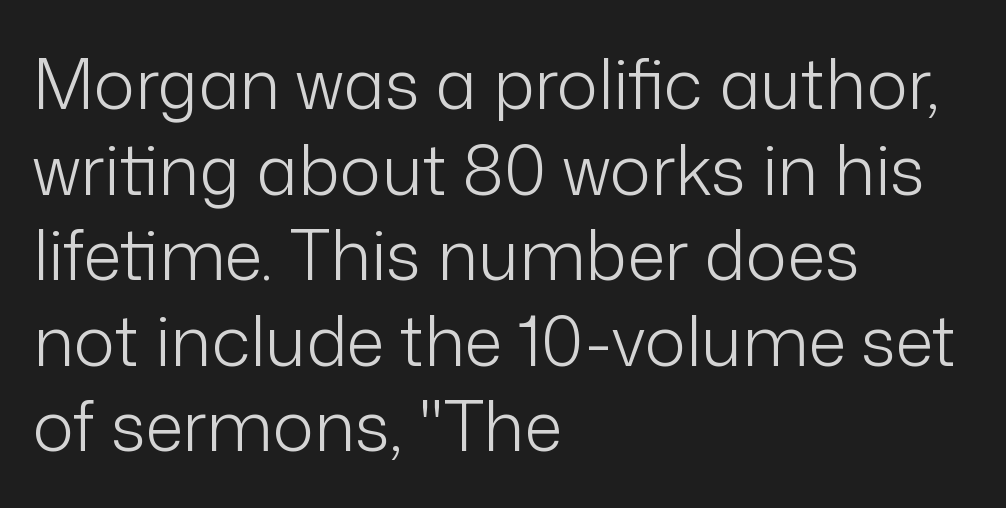
Italic? Not at all — the glyphs are vertical. Underline: absent. The type family on display is of the sans-serif kind. Each letter keeps its own natural width here, so spacing adapts to shape. The letterforms sit shoulder to shoulder at normal distance. The typesetter chose a ragged-right arrangement here.
